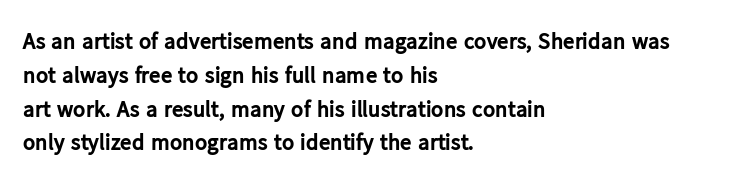
Bold? Absolutely — the strokes are thick and heavy. The setting favours the left margin, as ordinary paragraphs usually do. The font's upright variant was chosen for this text. A bare baseline throughout the passage. Vertical spacing — default.
